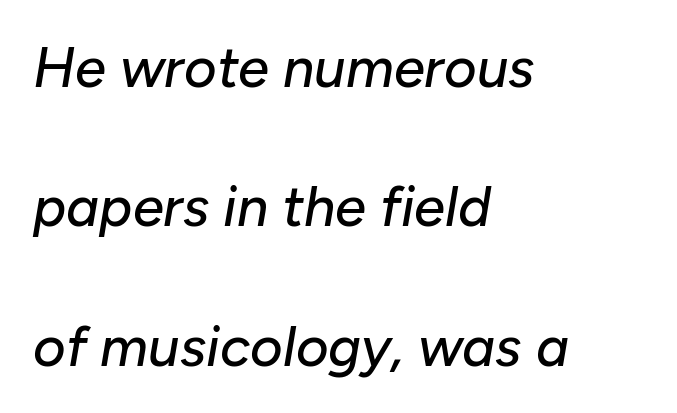
This is oblique type, the kind used for emphasis or titles. The setting favours the left margin, as ordinary paragraphs usually do. A typesetter would call this zero additional tracking. Plain, unruled lines of type. Baseline-to-baseline distance is far greater than the letter height. Looks like regular typesetting: each glyph gets only the width it needs.
